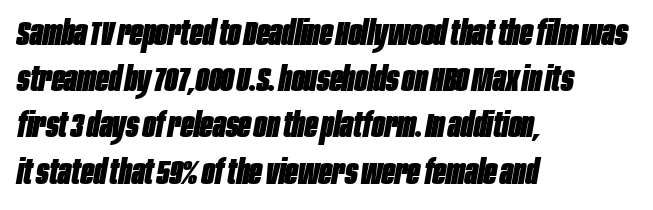
The image shows 34 px heavy, condensed type, italic (leaning right); set left-aligned, normal line spacing (1.36x), normal letter spacing, not underlined; low stroke contrast and a large x-height.
